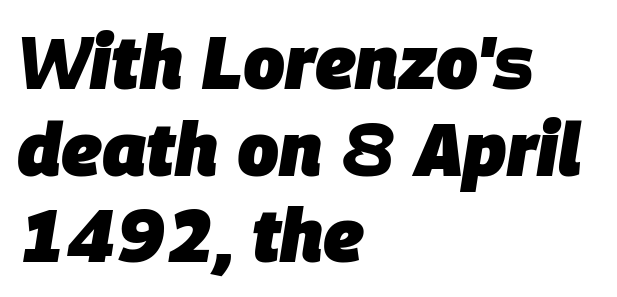
Q: Is the text bold? A: Yes.
Q: Is the text italic (slanted)? A: Yes, it leans right by about 9 degrees.
Q: Is the text underlined? A: No.
Q: How is the paragraph aligned? A: Left-aligned.
Q: Is the spacing between letters normal or unusually wide? A: Normal.
Q: Width (condensed, normal, or wide)? A: Normal.
Q: Stroke contrast? A: Low.
Q: x-height? A: Large.
Q: Monospaced? A: No.
